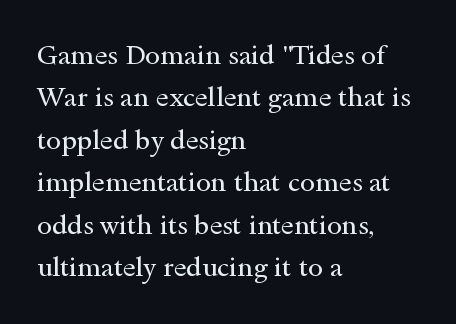
Characters follow at the spacing the type designer built in. Where is the straight margin? On the left. Weight: regular or lighter. Check the space under the baseline: it is left empty. Each new line begins a customary step beneath the previous one.
